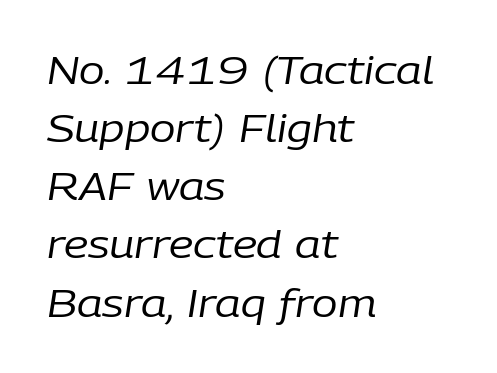
Honestly, the row spacing looks completely unremarkable. The gaps between neighbouring characters are ordinary and unremarkable. The rendering uses natural spacing where letterforms have individual widths. Horizontal alignment here is leftward, the default for most running prose. Unmarked baselines from the first word to the last.
